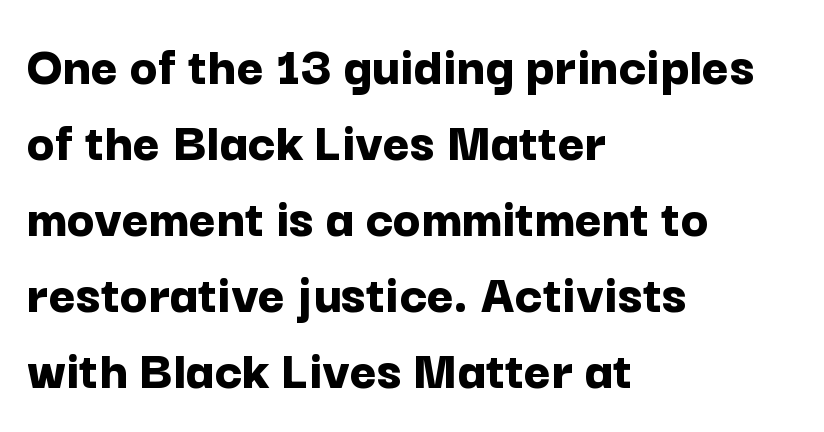
{"serif": "no", "italic": "no", "bold": "yes", "weight": "bold", "width": "normal", "stroke_contrast": "low", "x_height": "medium", "monospaced": "no", "underline": "no", "align": "left", "line_spacing": "normal", "line_spacing_ratio": 1.31, "letter_spacing": "normal", "letter_spacing_em": 0.0, "glyph_px": 58}
